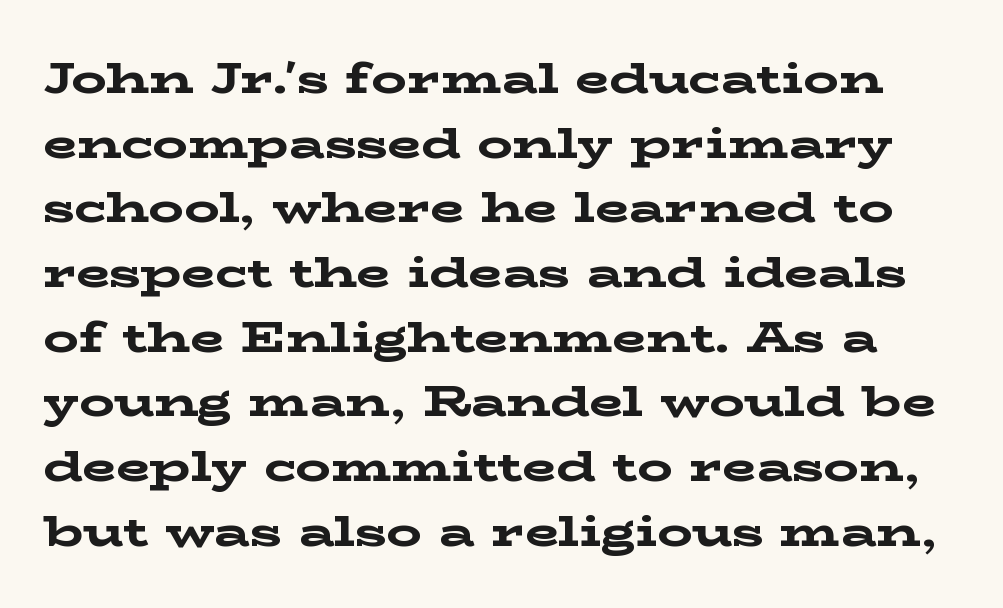
The image shows 44 px bold, wide serif type, upright; set normal line spacing (1.47x), normal letter spacing, not underlined; low stroke contrast and a medium x-height.
